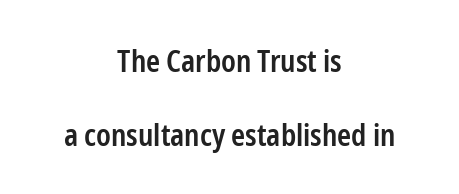
The image shows 30 px semibold, condensed sans-serif type, upright; set centered, loose line spacing (2.46x), normal letter spacing, not underlined; low stroke contrast and a medium x-height.
